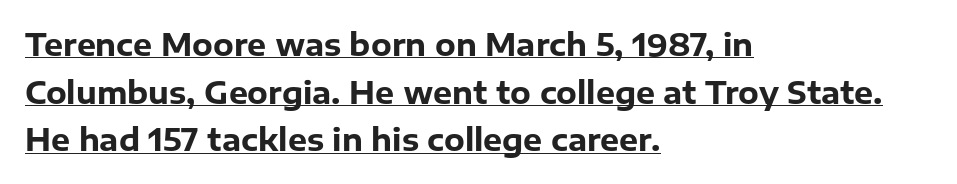
Q: Is the text bold? A: Yes.
Q: Is the text italic (slanted)? A: No, it is upright.
Q: Is the typeface a serif or a sans-serif typeface? A: Sans-serif.
Q: Is the text underlined? A: Yes.
Q: How is the paragraph aligned? A: Left-aligned.
Q: Is the spacing between letters normal or unusually wide? A: Normal.
Q: Is the spacing between lines tight, normal or loose? A: Normal.
Q: Width (condensed, normal, or wide)? A: Normal.
Q: Stroke contrast? A: Low.
Q: x-height? A: Medium.
Q: Monospaced? A: No.
